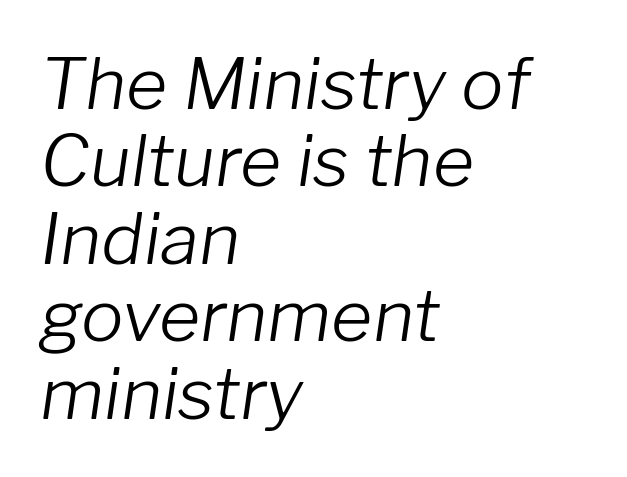
Q: Is the text bold? A: No.
Q: Is the text italic (slanted)? A: Yes, it leans right by about 8 degrees.
Q: Is the text underlined? A: No.
Q: How is the paragraph aligned? A: Left-aligned.
Q: Is the spacing between letters normal or unusually wide? A: Normal.
Q: Is the spacing between lines tight, normal or loose? A: Tight.
Q: Width (condensed, normal, or wide)? A: Normal.
Q: Stroke contrast? A: Low.
Q: x-height? A: Medium.
Q: Monospaced? A: No.
